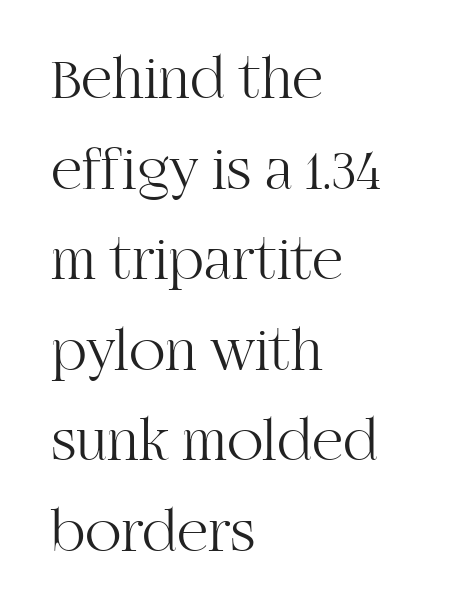
Q: Is the text bold? A: No.
Q: Is the text italic (slanted)? A: No, it is upright.
Q: Is the typeface a serif or a sans-serif typeface? A: Serif.
Q: Is the text underlined? A: No.
Q: How is the paragraph aligned? A: Left-aligned.
Q: Is the spacing between letters normal or unusually wide? A: Normal.
Q: Is the spacing between lines tight, normal or loose? A: Normal.
Q: Width (condensed, normal, or wide)? A: Normal.
Q: Stroke contrast? A: High.
Q: x-height? A: Large.
Q: Monospaced? A: No.
